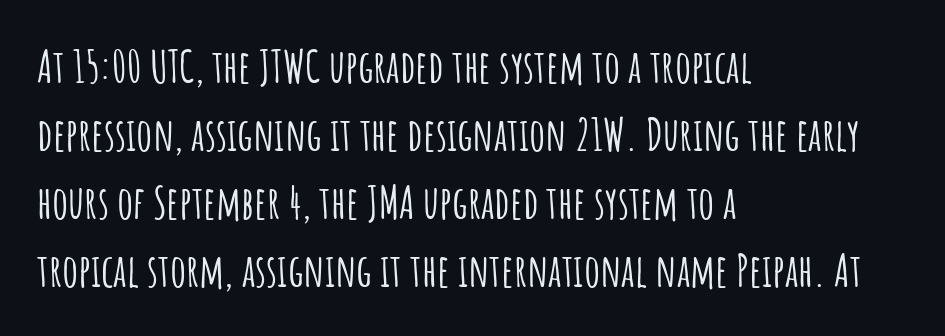
Q: Is the text italic (slanted)? A: No, it is upright.
Q: Is the typeface a serif or a sans-serif typeface? A: Sans-serif.
Q: Is the text underlined? A: No.
Q: How is the paragraph aligned? A: Left-aligned.
Q: Is the spacing between letters normal or unusually wide? A: Normal.
Q: Is the spacing between lines tight, normal or loose? A: Normal.
Q: Width (condensed, normal, or wide)? A: Condensed.
Q: Stroke contrast? A: Low.
Q: x-height? A: Large.
Q: Monospaced? A: No.
